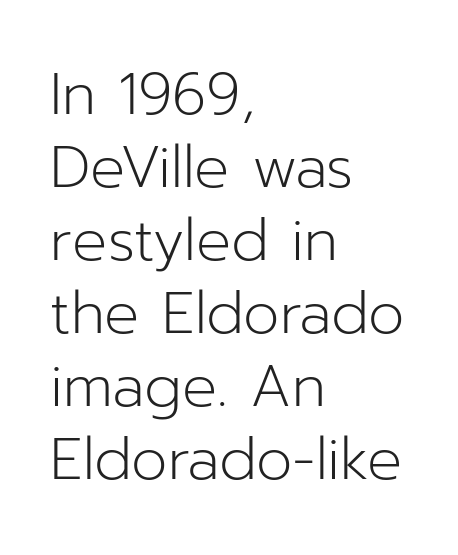
{"serif": "no", "italic": "no", "bold": "no", "weight": "light", "width": "normal", "stroke_contrast": "low", "x_height": "medium", "monospaced": "no", "underline": "no", "align": "left", "line_spacing": "normal", "line_spacing_ratio": 1.26, "letter_spacing": "normal", "letter_spacing_em": 0.0, "glyph_px": 58}
